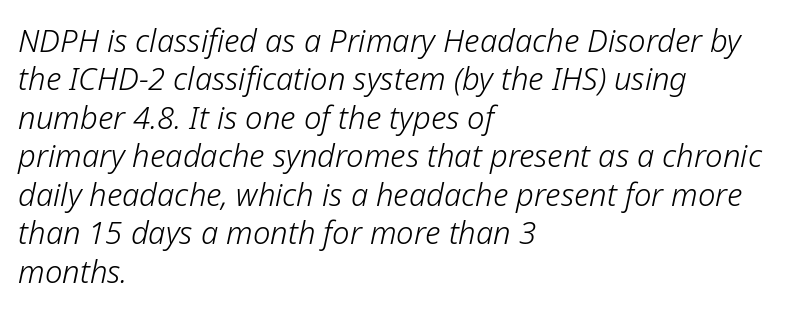
The image shows 31 px light type, italic (leaning right); set left-aligned, line spacing 1.24x, normal letter spacing, not underlined; low stroke contrast and a medium x-height.
